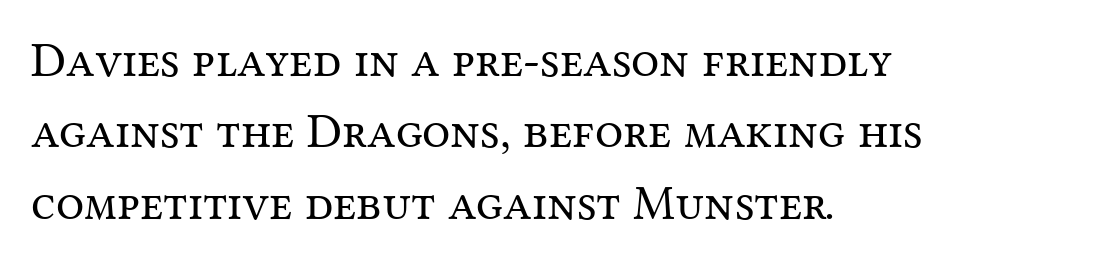
{"serif": "yes", "italic": "no", "bold": "no", "weight": "regular", "width": "normal", "stroke_contrast": "medium", "x_height": "medium", "monospaced": "no", "underline": "no", "align": "left", "line_spacing": "normal", "line_spacing_ratio": 1.43, "letter_spacing": "normal", "letter_spacing_em": 0.0, "glyph_px": 50}
